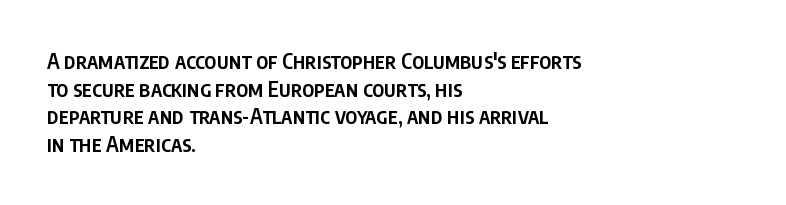
Q: Is the text bold? A: Semi-bold.
Q: Is the text italic (slanted)? A: No, it is upright.
Q: Is the text underlined? A: No.
Q: How is the paragraph aligned? A: Left-aligned.
Q: Is the spacing between letters normal or unusually wide? A: Normal.
Q: Is the spacing between lines tight, normal or loose? A: Normal.
